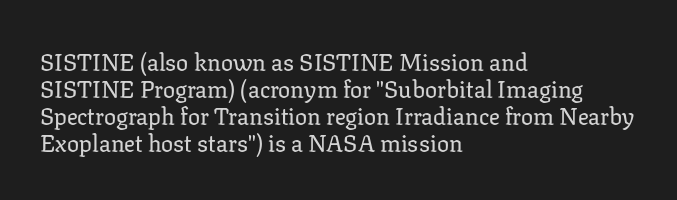
The image shows 24 px text type, upright; set left-aligned, tight line spacing (1.12x), normal letter spacing, not underlined.
